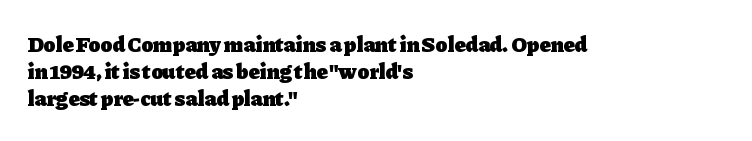
The setting favours the left margin, as ordinary paragraphs usually do. The strip under each line holds only bare page. Every letter is thick-stroked: bold, no question. In terms of posture, this sample is upright. Is the letter spacing exaggerated? No — it looks like the ordinary default.
